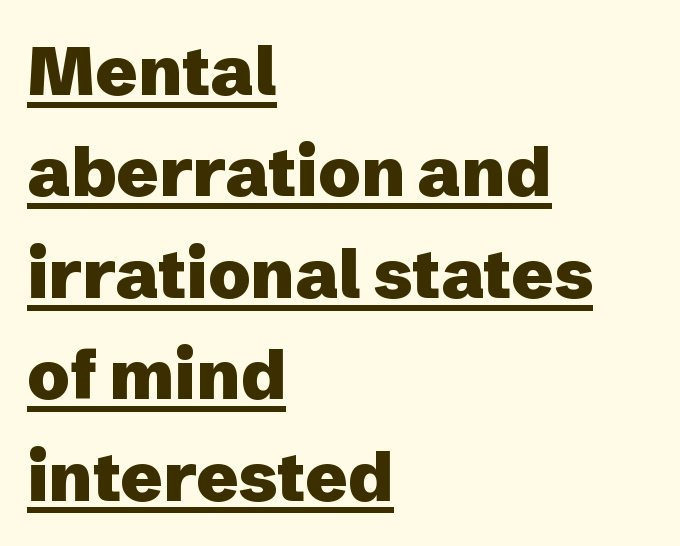
Q: Is the text bold? A: Yes.
Q: Is the text italic (slanted)? A: No, it is upright.
Q: Is the typeface a serif or a sans-serif typeface? A: Sans-serif.
Q: Is the text underlined? A: Yes.
Q: How is the paragraph aligned? A: Left-aligned.
Q: Is the spacing between letters normal or unusually wide? A: Normal.
Q: Is the spacing between lines tight, normal or loose? A: Normal.
Q: Width (condensed, normal, or wide)? A: Normal.
Q: Stroke contrast? A: Low.
Q: x-height? A: Medium.
Q: Monospaced? A: No.
